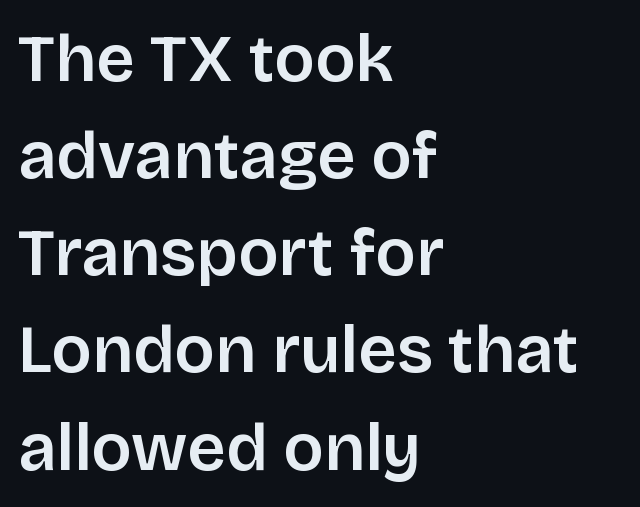
The image shows 67 px sans-serif type, upright; set left-aligned, normal line spacing (1.45x), normal letter spacing, not underlined; low stroke contrast and a large x-height.
